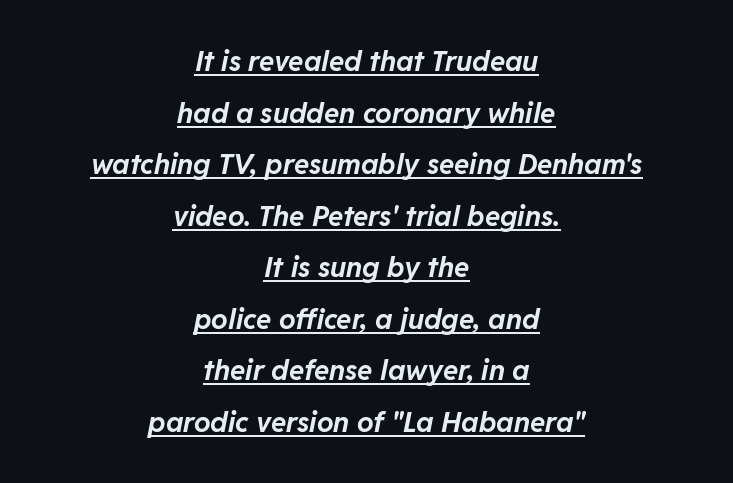
Proportional: the letters do not fall into vertical columns. Centered paragraph, ragged on both sides. The type is set solid horizontally, with unmodified tracking. You can see a thin bar hugging the bottom of the glyphs. Compared with ordinary roman type, these characters are visibly tilted.
